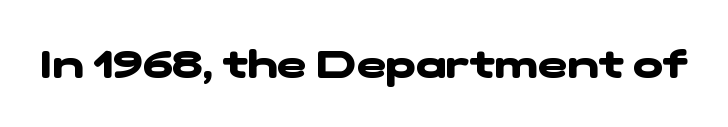
The image shows 40 px heavy, wide sans-serif type; set normal letter spacing, not underlined; low stroke contrast and a medium x-height.
